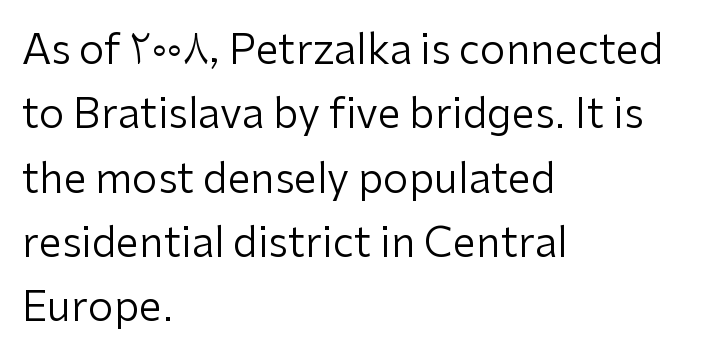
Font category for this specimen: sans-serif. The weight tops out at a normal text grade. Notice how the passage keeps a crisp vertical edge on the left only. Italic? Not at all — the glyphs are vertical. Interline gaps are of average width in this sample.
